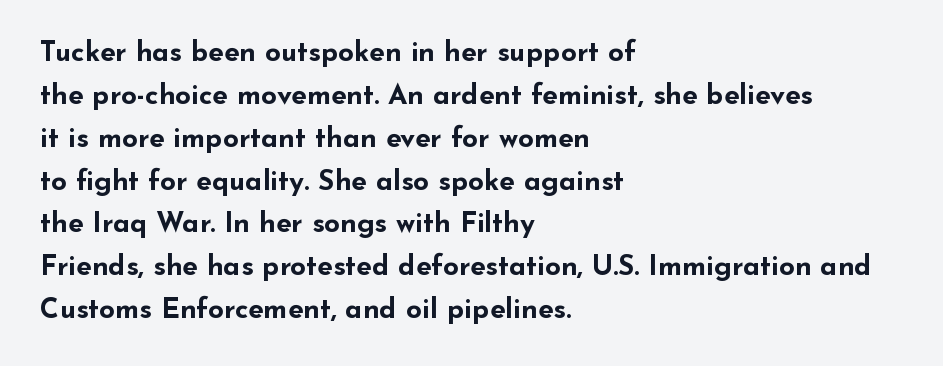
{"serif": "no", "italic": "no", "bold": "yes", "weight": "bold", "width": "wide", "stroke_contrast": "low", "x_height": "small", "monospaced": "no", "underline": "no", "align": "left", "line_spacing": "normal", "line_spacing_ratio": 1.53, "letter_spacing": "normal", "letter_spacing_em": 0.0, "glyph_px": 28}
